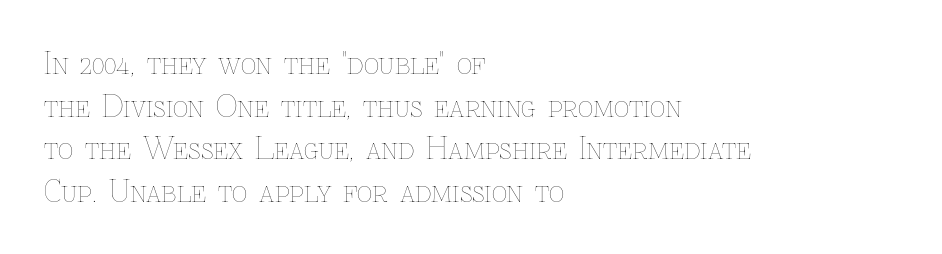
The image shows 30 px thin type, upright; set left-aligned, normal line spacing (1.42x), normal letter spacing, not underlined; low stroke contrast and a medium x-height.
